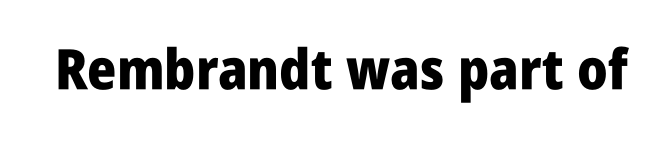
The horizontal fit of the characters is conventional and even. The lettering holds an erect, upright posture throughout. The letters carry no serifs — their stems end cleanly without finishing strokes. Beneath every word, the page is bare. Is this a fixed-width face? No — the glyphs have proportional, varying widths.
